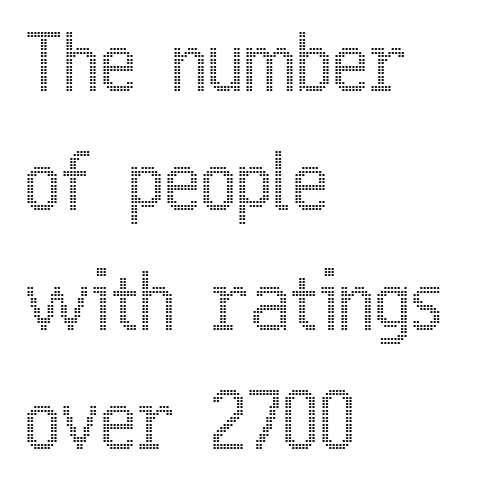
{"italic": "no", "width": "condensed", "x_height": "medium", "monospaced": "no", "underline": "no", "align": "left", "line_spacing": "normal", "line_spacing_ratio": 1.53, "letter_spacing": "normal", "letter_spacing_em": 0.0, "glyph_px": 78}
